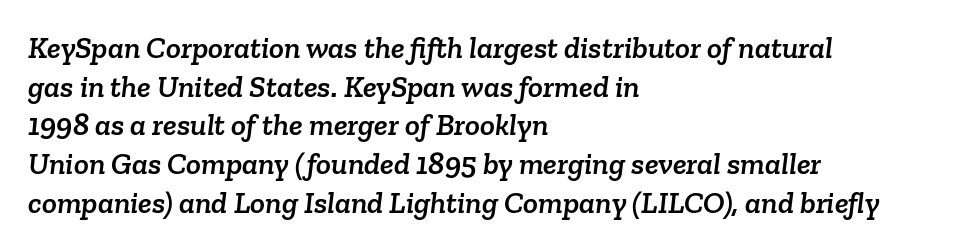
Serifs: yes, visible at the terminals of the letterforms. Is this a fixed-width face? No — the glyphs have proportional, varying widths. The passage shown stacks its lines at a standard gap. The paragraph has a hard left edge and a soft right edge. Observe the ordinary spacing: letters are neighbours, not strangers. The area under the type is left untouched.
